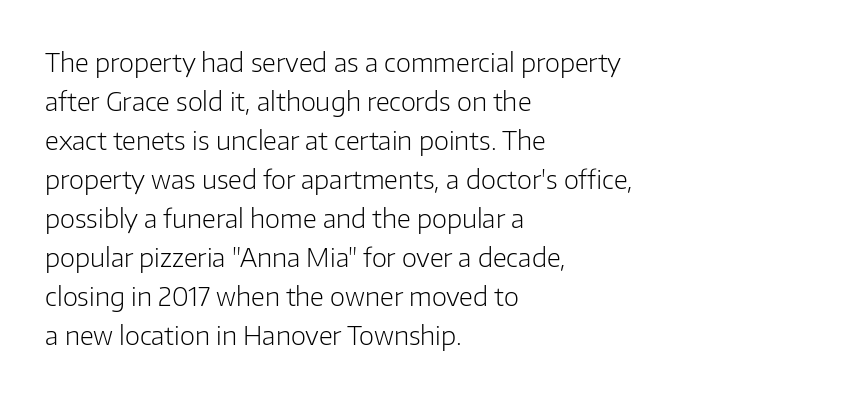
{"italic": "no", "bold": "no", "underline": "no", "align": "left", "line_spacing": "normal", "line_spacing_ratio": 1.5, "letter_spacing": "normal", "letter_spacing_em": 0.0, "glyph_px": 26}
